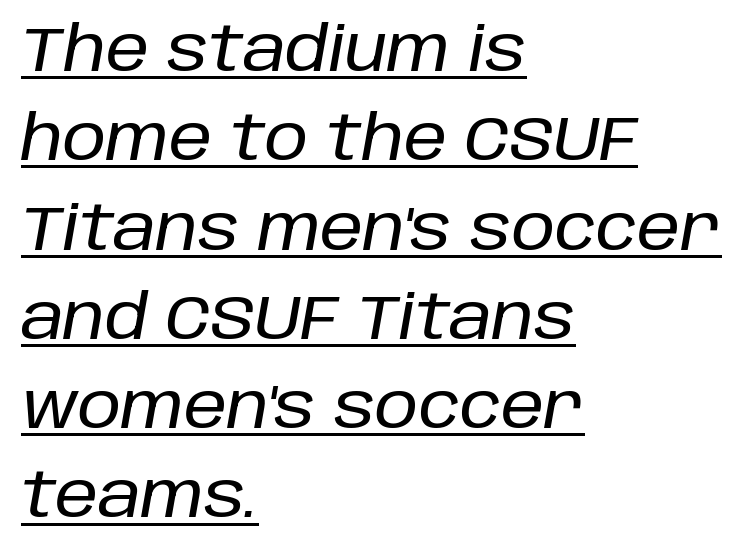
The image shows 62 px text type, italic (leaning right); set left-aligned, normal line spacing (1.44x), normal letter spacing, underlined; low stroke contrast and a large x-height.
